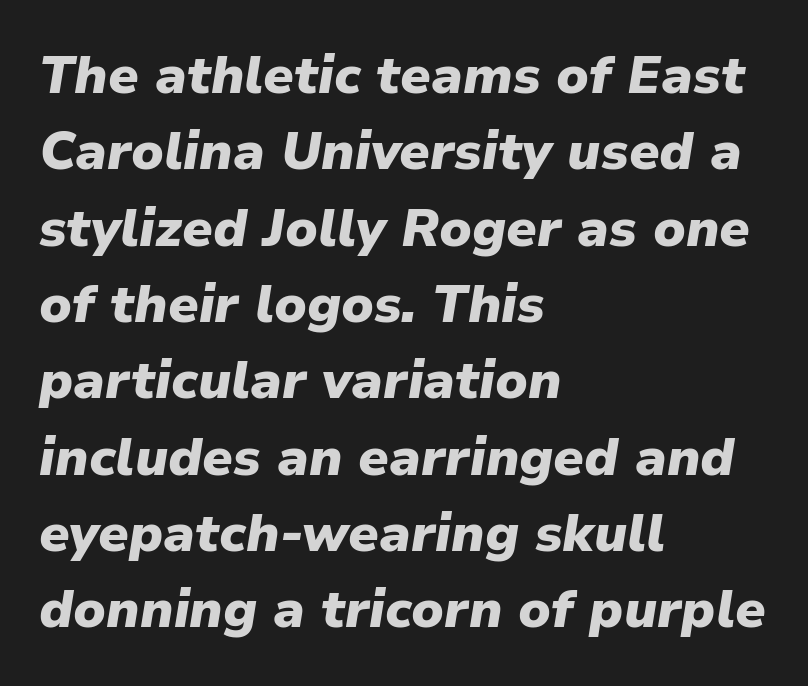
{"italic": "yes", "lean": "right", "slant_degrees": 9, "bold": "yes", "weight": "heavy", "width": "normal", "stroke_contrast": "low", "x_height": "medium", "monospaced": "no", "underline": "no", "align": "left", "line_spacing": "normal", "line_spacing_ratio": 1.44, "letter_spacing": "normal", "letter_spacing_em": 0.0, "glyph_px": 53}
